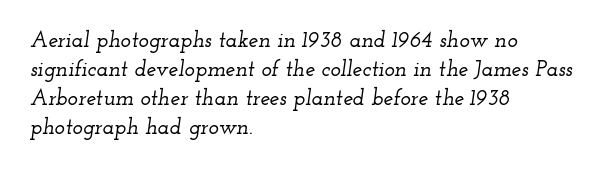
The image shows 22 px text type, italic (leaning right); set left-aligned, normal line spacing (1.32x), normal letter spacing, not underlined.
